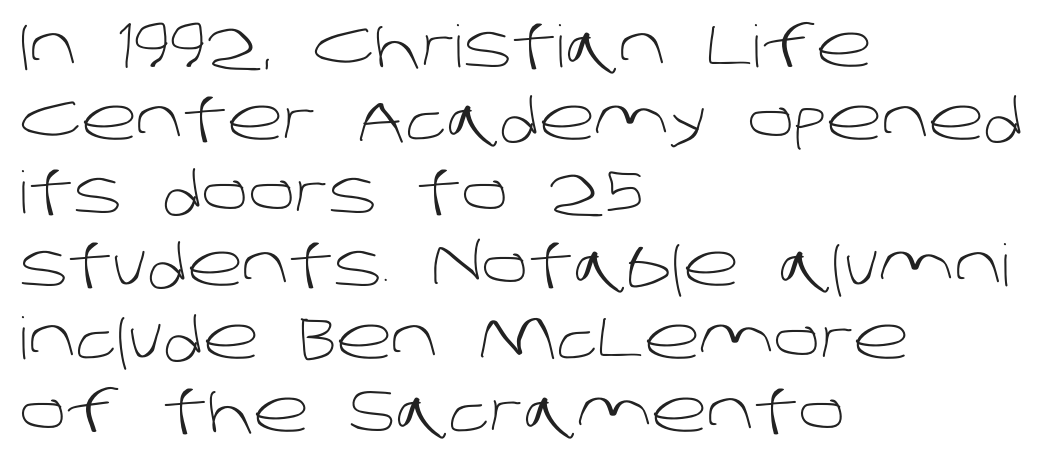
The image shows 58 px light sans-serif type; set left-aligned, normal line spacing (1.26x), normal letter spacing, not underlined; low stroke contrast and a large x-height.
